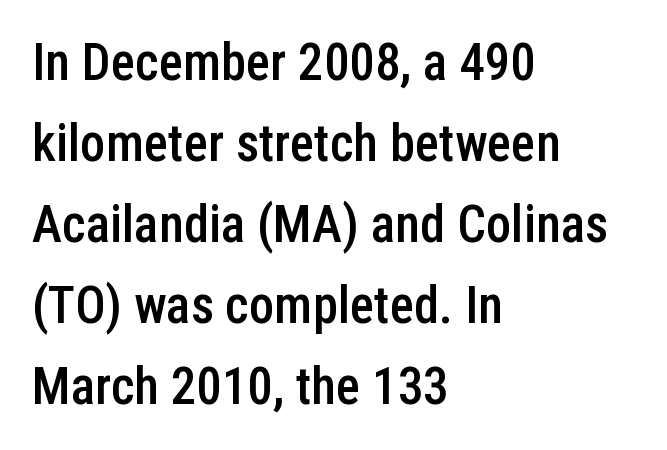
{"serif": "no", "italic": "no", "bold": "semi", "weight": "semibold", "width": "condensed", "stroke_contrast": "low", "x_height": "medium", "monospaced": "no", "underline": "no", "align": "left", "line_spacing": "normal", "line_spacing_ratio": 1.59, "letter_spacing": "normal", "letter_spacing_em": 0.0, "glyph_px": 51}
